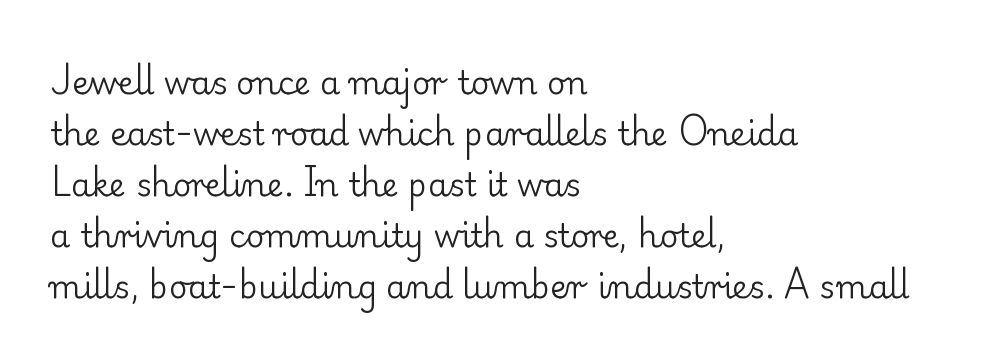
The lines are quadded left. Proportional: the letters do not fall into vertical columns. How are the letters spaced? Ordinarily, with no added tracking. Descenders hang freely into open space. Summary of weight: not heavy and not bold. A typesetter would call this leading conventional body-copy spacing.
